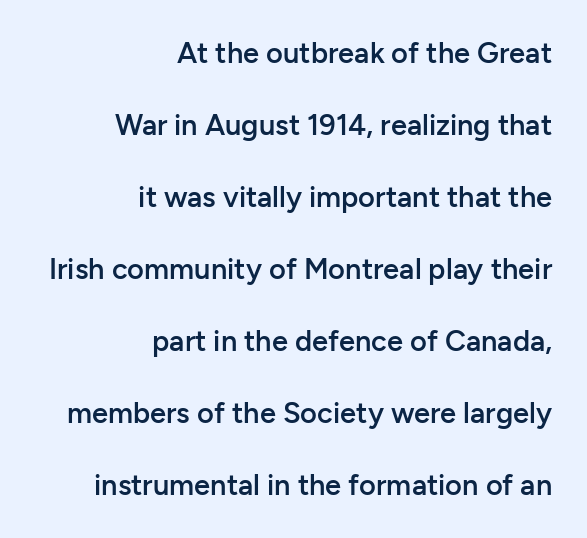
Q: Is the text bold? A: Semi-bold.
Q: Is the text italic (slanted)? A: No, it is upright.
Q: Is the typeface a serif or a sans-serif typeface? A: Sans-serif.
Q: Is the text underlined? A: No.
Q: How is the paragraph aligned? A: Right-aligned.
Q: Is the spacing between letters normal or unusually wide? A: Normal.
Q: Is the spacing between lines tight, normal or loose? A: Loose.
Q: Width (condensed, normal, or wide)? A: Normal.
Q: Stroke contrast? A: Low.
Q: x-height? A: Medium.
Q: Monospaced? A: No.
